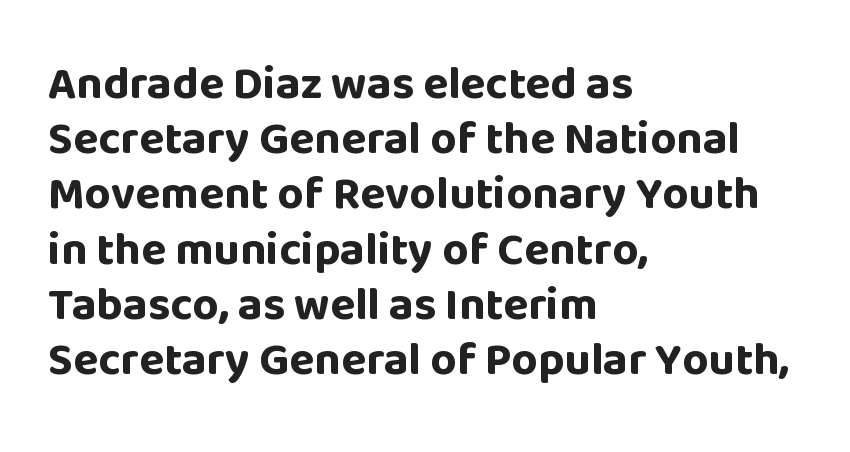
{"serif": "no", "italic": "no", "bold": "yes", "weight": "bold", "width": "normal", "stroke_contrast": "low", "x_height": "large", "monospaced": "no", "underline": "no", "align": "left", "line_spacing_ratio": 1.2, "letter_spacing": "normal", "letter_spacing_em": 0.0, "glyph_px": 46}
